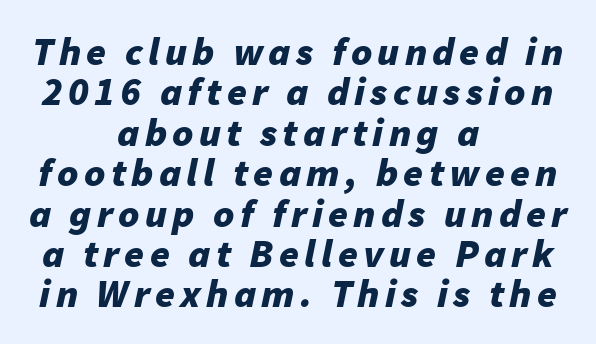
Q: Is the text bold? A: Yes.
Q: Is the text italic (slanted)? A: Yes, it leans right by about 11 degrees.
Q: Is the text underlined? A: No.
Q: How is the paragraph aligned? A: Centered.
Q: Is the spacing between lines tight, normal or loose? A: Tight.
Q: Width (condensed, normal, or wide)? A: Normal.
Q: Stroke contrast? A: Low.
Q: x-height? A: Medium.
Q: Monospaced? A: No.
